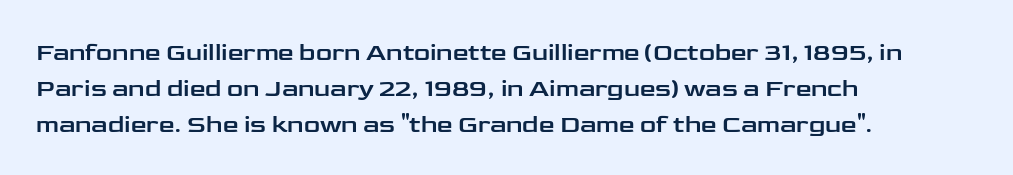
Q: Is the text italic (slanted)? A: No, it is upright.
Q: Is the text underlined? A: No.
Q: How is the paragraph aligned? A: Left-aligned.
Q: Is the spacing between letters normal or unusually wide? A: Normal.
Q: Is the spacing between lines tight, normal or loose? A: Normal.
